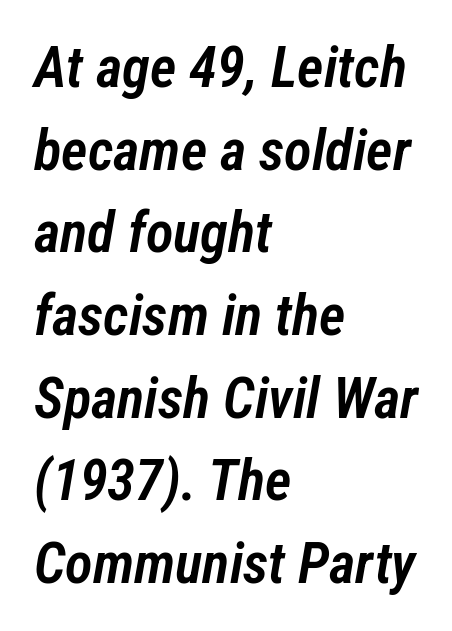
The image shows 57 px semibold, condensed type, italic (leaning right); set left-aligned, normal line spacing (1.45x), normal letter spacing, not underlined; low stroke contrast and a medium x-height.
